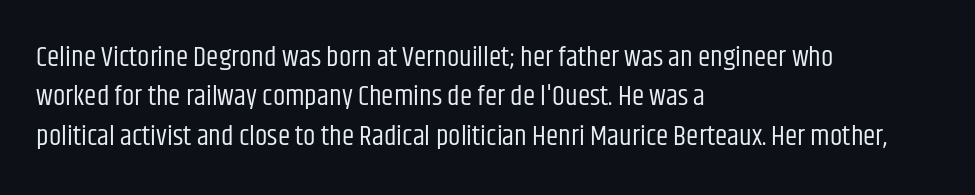
Q: Is the text bold? A: No.
Q: Is the text italic (slanted)? A: No, it is upright.
Q: Is the typeface a serif or a sans-serif typeface? A: Sans-serif.
Q: Is the text underlined? A: No.
Q: How is the paragraph aligned? A: Left-aligned.
Q: Is the spacing between letters normal or unusually wide? A: Normal.
Q: Is the spacing between lines tight, normal or loose? A: Normal.
Q: Width (condensed, normal, or wide)? A: Condensed.
Q: Stroke contrast? A: Low.
Q: x-height? A: Large.
Q: Monospaced? A: No.
